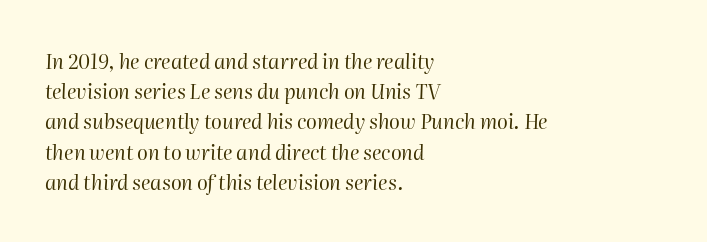
The image shows 20 px text type, italic (leaning right); set left-aligned, normal line spacing (1.51x), normal letter spacing, not underlined.
